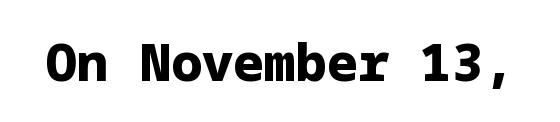
Q: Is the text bold? A: Yes.
Q: Is the text italic (slanted)? A: No, it is upright.
Q: Is the typeface a serif or a sans-serif typeface? A: Sans-serif.
Q: Is the text underlined? A: No.
Q: Is the spacing between letters normal or unusually wide? A: Normal.
Q: Width (condensed, normal, or wide)? A: Normal.
Q: Stroke contrast? A: Low.
Q: x-height? A: Medium.
